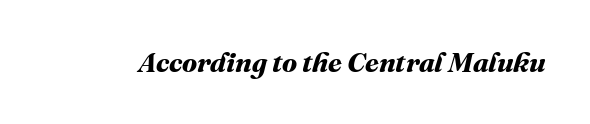
The image shows 28 px bold type; set normal letter spacing, not underlined; medium stroke contrast and a medium x-height.
